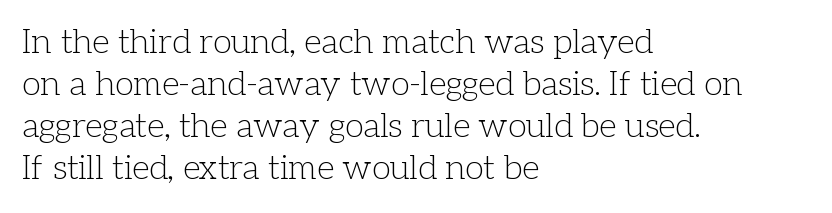
There is no visible air inserted between adjacent glyphs. Looks like regular typesetting: each glyph gets only the width it needs. This is roman type, the default non-slanted kind. The compositor pushed each line to the left boundary.
